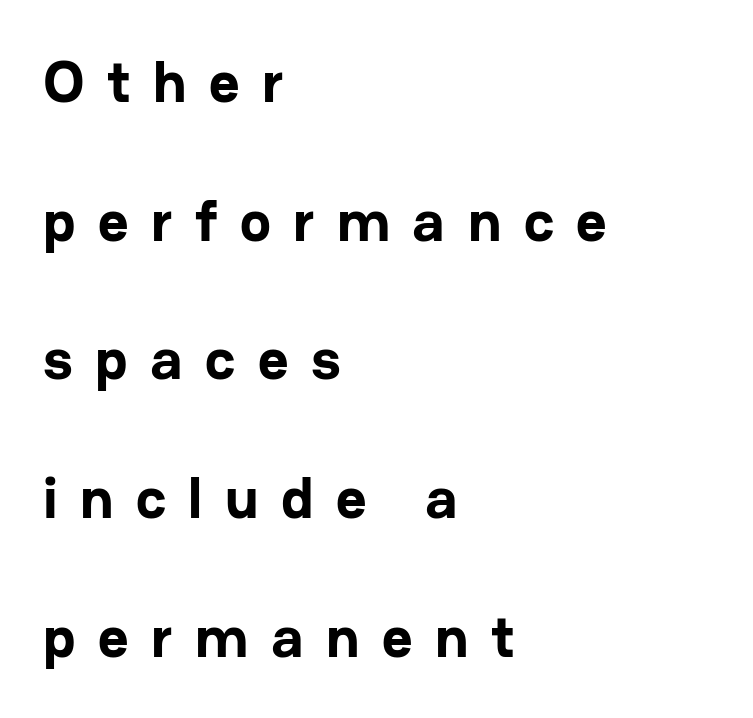
A roman cut, with each character standing at attention. This sample uses expanded letter spacing, leaving extra air between glyphs. These lines are composed in type without serifs. Honestly, the rows look like they've been pulled way apart. The rendering anchors every line to the left-hand side. Summary of weight: heavy, a full bold.
